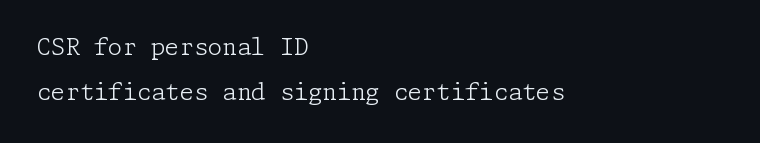
Q: Is the text bold? A: No.
Q: Is the text italic (slanted)? A: No, it is upright.
Q: Is the text underlined? A: No.
Q: How is the paragraph aligned? A: Left-aligned.
Q: Is the spacing between letters normal or unusually wide? A: Normal.
Q: Is the spacing between lines tight, normal or loose? A: Loose.
